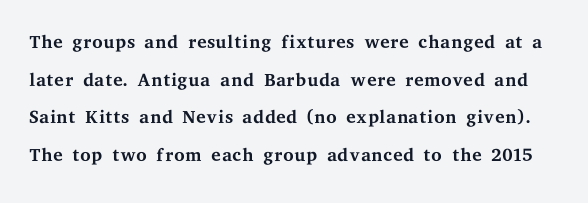
The image shows 27 px text type, upright; set normal line spacing (1.39x), normal letter spacing, not underlined.
